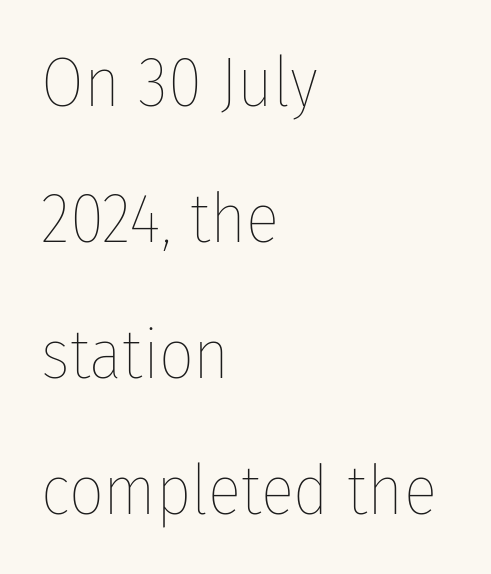
Q: Is the text bold? A: No.
Q: Is the text italic (slanted)? A: No, it is upright.
Q: Is the text underlined? A: No.
Q: How is the paragraph aligned? A: Left-aligned.
Q: Is the spacing between letters normal or unusually wide? A: Normal.
Q: Is the spacing between lines tight, normal or loose? A: Loose.
Q: Width (condensed, normal, or wide)? A: Condensed.
Q: Stroke contrast? A: Low.
Q: x-height? A: Medium.
Q: Monospaced? A: No.
